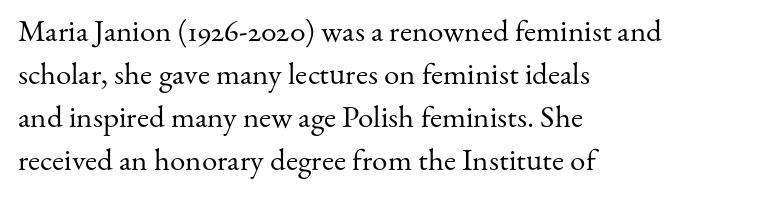
{"serif": "yes", "italic": "no", "bold": "no", "weight": "regular", "width": "normal", "stroke_contrast": "medium", "x_height": "small", "monospaced": "no", "underline": "no", "align": "left", "line_spacing": "normal", "line_spacing_ratio": 1.39, "letter_spacing": "normal", "letter_spacing_em": 0.0, "glyph_px": 31}
